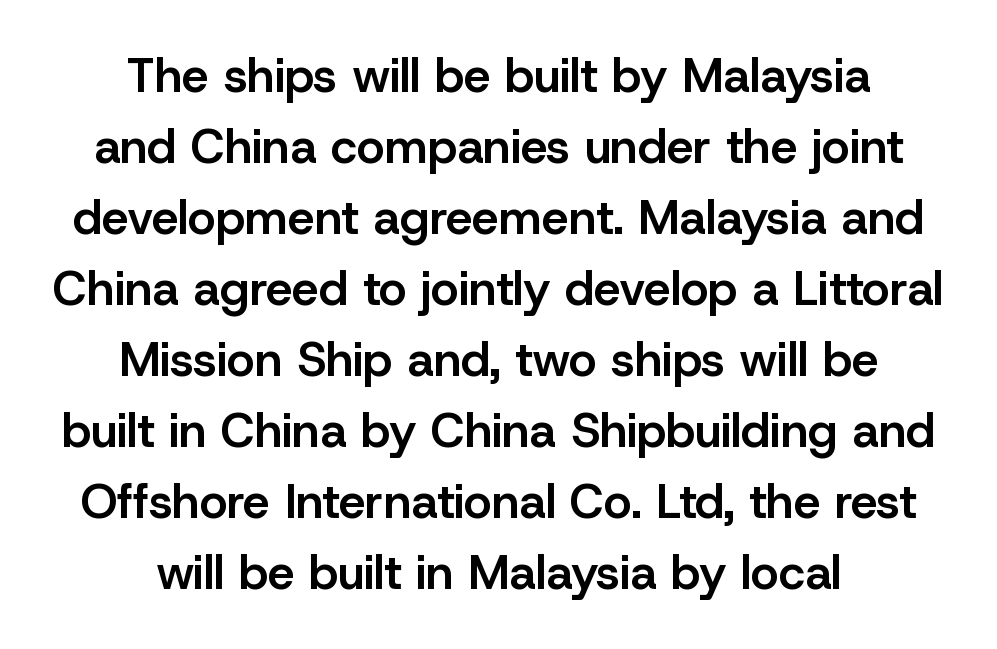
Decoration check: the copy has no underline. Varying glyph widths throughout — classic text-font behaviour. Ordinary non-slanted type is in use. The tracking reads as untouched default to a designer's eye. The typeface chosen for these lines omits serifs. Does the weight exceed regular? Yes, but only to semibold.
